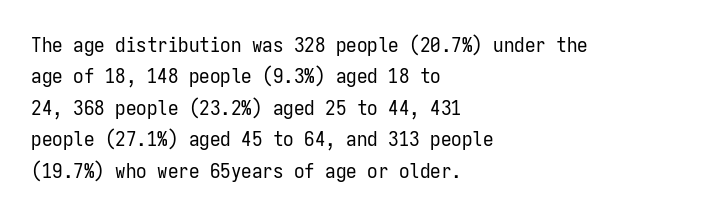
Q: Is the text bold? A: No.
Q: Is the text italic (slanted)? A: No, it is upright.
Q: Is the text underlined? A: No.
Q: How is the paragraph aligned? A: Left-aligned.
Q: Is the spacing between letters normal or unusually wide? A: Normal.
Q: Is the spacing between lines tight, normal or loose? A: Normal.
